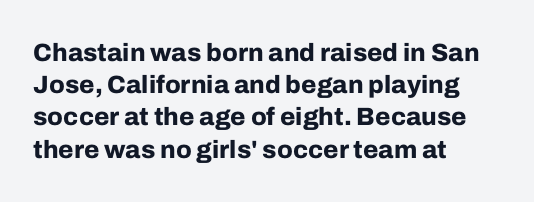
The image shows 25 px bold type, upright; set left-aligned, normal line spacing (1.29x), normal letter spacing, not underlined.
